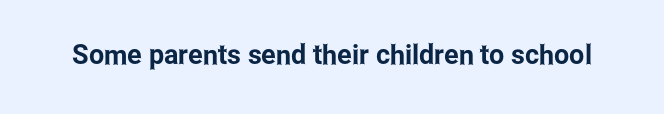
Q: Is the text italic (slanted)? A: No, it is upright.
Q: Is the text underlined? A: No.
Q: Is the spacing between letters normal or unusually wide? A: Normal.
